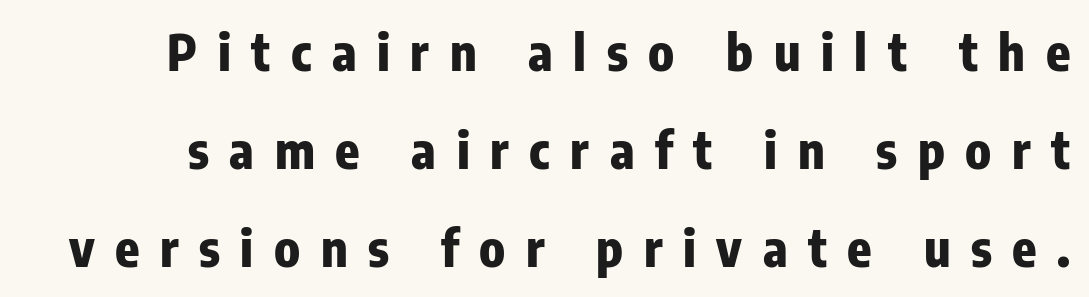
Q: Is the text bold? A: Yes.
Q: Is the text italic (slanted)? A: No, it is upright.
Q: Is the typeface a serif or a sans-serif typeface? A: Sans-serif.
Q: Is the text underlined? A: No.
Q: Is the spacing between letters normal or unusually wide? A: Unusually wide.
Q: Is the spacing between lines tight, normal or loose? A: Loose.
Q: Width (condensed, normal, or wide)? A: Condensed.
Q: Stroke contrast? A: Low.
Q: x-height? A: Medium.
Q: Monospaced? A: No.
